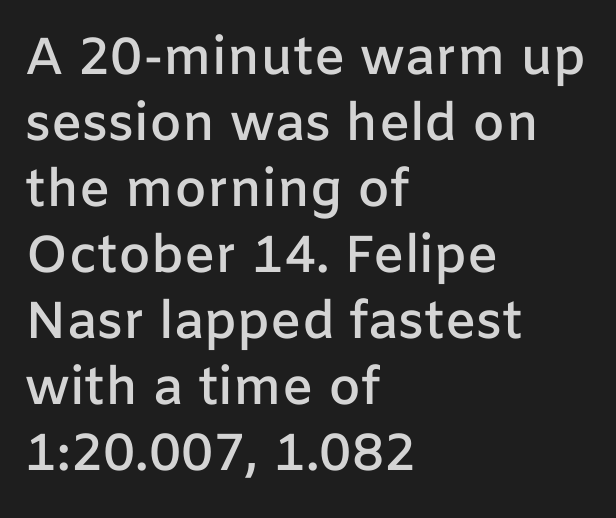
{"serif": "no", "italic": "no", "bold": "semi", "weight": "semibold", "width": "normal", "stroke_contrast": "low", "x_height": "medium", "monospaced": "no", "underline": "no", "align": "left", "line_spacing": "normal", "line_spacing_ratio": 1.27, "letter_spacing": "normal", "letter_spacing_em": 0.0, "glyph_px": 52}
